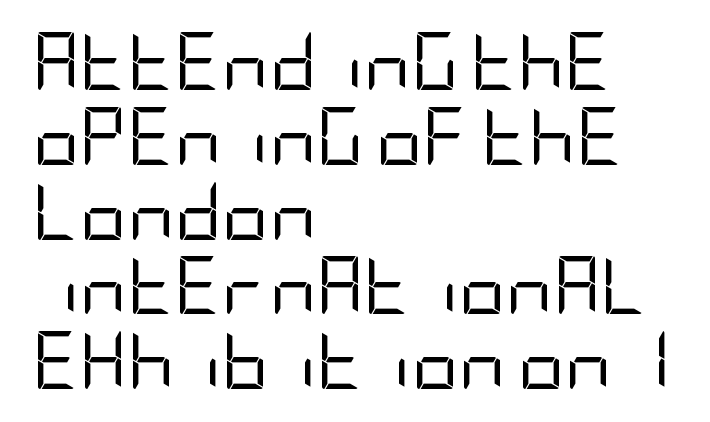
Vertical strokes here are truly vertical. The line-height multiplier appears to be the usual default. Honestly, the letter spacing is just normal — you wouldn't notice it. The rendering anchors every line to the left-hand side.
